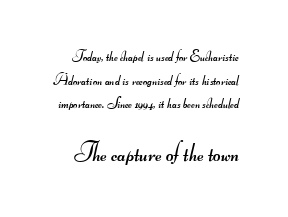
Q: Is the text bold? A: No.
Q: Is the text underlined? A: No.
Q: Is the spacing between letters normal or unusually wide? A: Normal.
Q: Is the spacing between lines tight, normal or loose? A: Normal.
Q: Which block of text is set in a larger size, the first (top) or the second (bottom)? A: The second (bottom) one.
